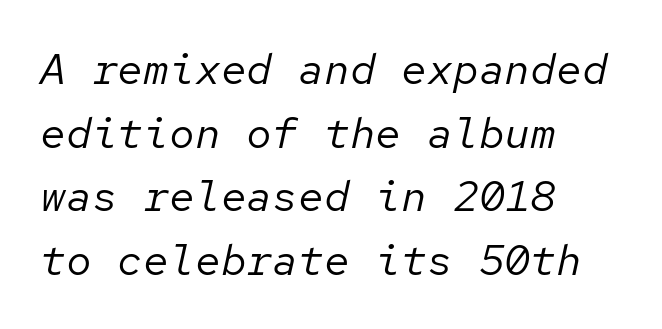
{"italic": "yes", "lean": "right", "slant_degrees": 12, "bold": "no", "weight": "regular", "width": "normal", "stroke_contrast": "low", "x_height": "medium", "monospaced": "yes", "underline": "no", "align": "left", "line_spacing": "normal", "line_spacing_ratio": 1.48, "letter_spacing": "normal", "letter_spacing_em": 0.0, "glyph_px": 43}
